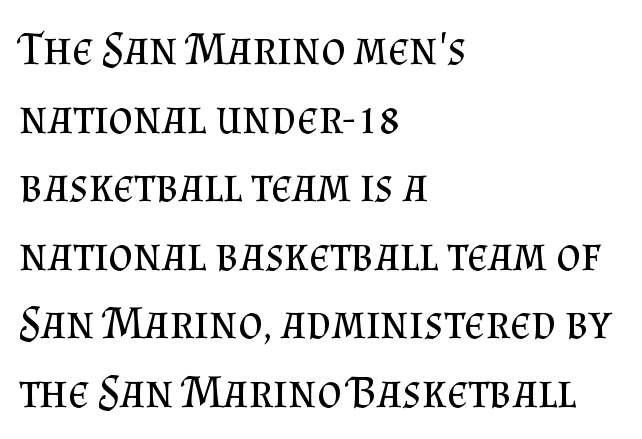
The image shows 47 px regular-weight serif type, upright; set left-aligned, normal line spacing (1.46x), normal letter spacing, not underlined; medium stroke contrast and a small x-height.
